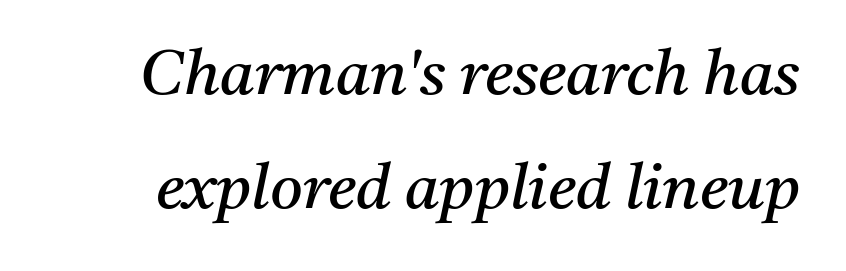
The image shows 63 px regular-weight serif type, italic (leaning right); set line spacing 1.81x, normal letter spacing, not underlined; medium stroke contrast and a medium x-height.
